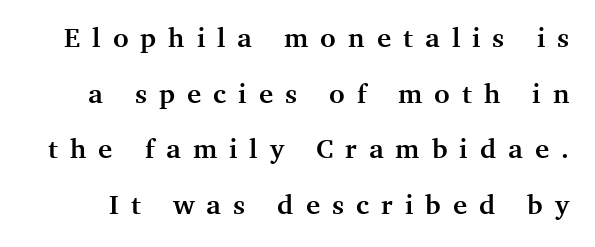
Q: Is the text bold? A: Yes.
Q: Is the text italic (slanted)? A: No, it is upright.
Q: Is the text underlined? A: No.
Q: Is the spacing between letters normal or unusually wide? A: Unusually wide.
Q: Is the spacing between lines tight, normal or loose? A: Loose.
